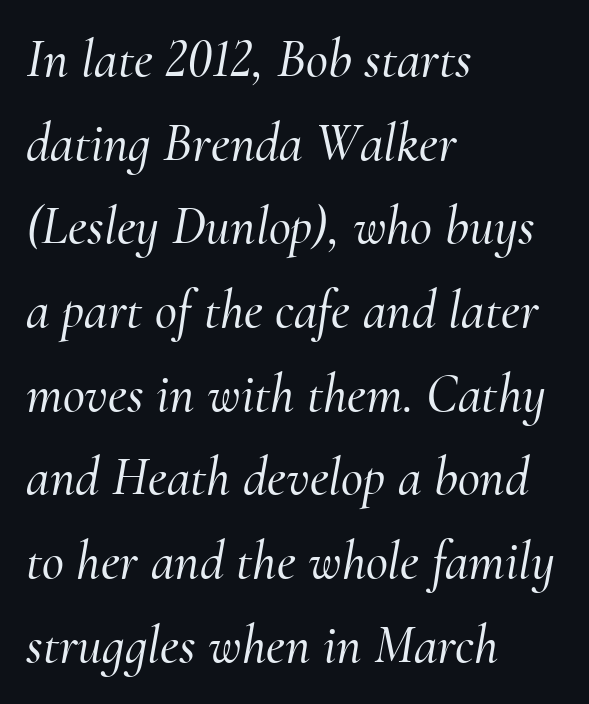
{"serif": "yes", "italic": "yes", "lean": "right", "slant_degrees": 10, "width": "normal", "stroke_contrast": "medium", "x_height": "small", "monospaced": "no", "underline": "no", "align": "left", "line_spacing": "normal", "line_spacing_ratio": 1.55, "letter_spacing": "normal", "letter_spacing_em": 0.0, "glyph_px": 54}
